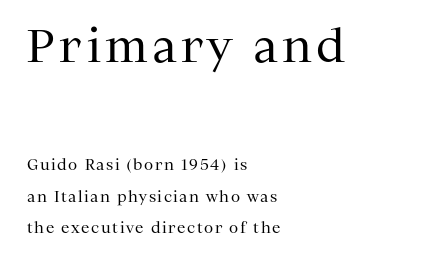
Is this a fixed-width face? No — the glyphs have proportional, varying widths. Reading down the block, your eye returns to a fixed left position each line. The glyphs in this specimen are seriffed. Counters stay open thanks to moderate or lighter strokes. The specimen omits any rule beneath the text block's lines.
